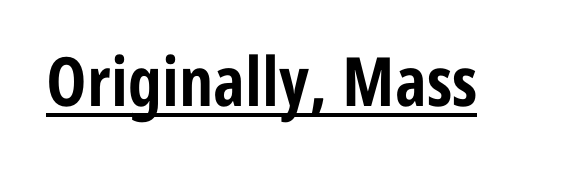
{"serif": "no", "italic": "no", "bold": "yes", "weight": "bold", "width": "condensed", "stroke_contrast": "low", "x_height": "medium", "monospaced": "no", "underline": "yes", "letter_spacing": "normal", "letter_spacing_em": 0.0, "glyph_px": 68}
